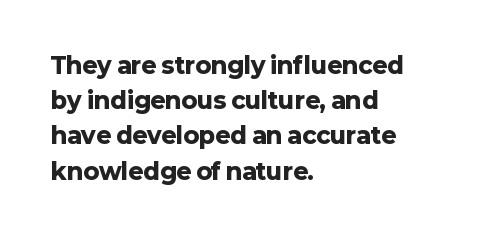
Q: Is the text bold? A: Yes.
Q: Is the text italic (slanted)? A: No, it is upright.
Q: Is the text underlined? A: No.
Q: How is the paragraph aligned? A: Left-aligned.
Q: Is the spacing between letters normal or unusually wide? A: Normal.
Q: Is the spacing between lines tight, normal or loose? A: Normal.
